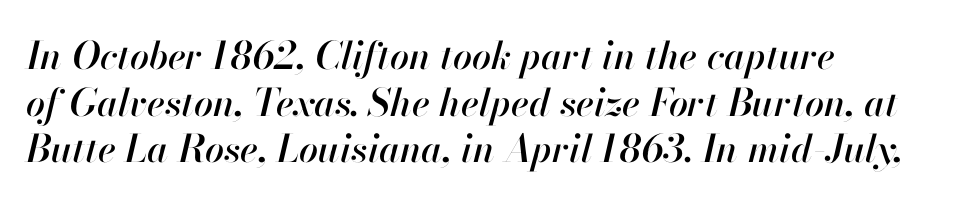
Nobody touched the tracking dial on this one. A typesetter would mark this as italic. Descenders are the only things crossing below the line. The paragraph shown leans on its left margin.
